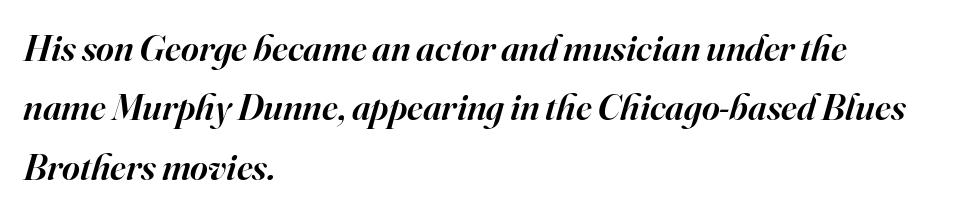
Here the designer chose a conventional face with non-uniform glyph widths. A fair bit of extra ink — the face is semibold, not bold. The type family on display is of the serif kind. Does the leading feel generous? No, just average. In CSS terms this would be text-align: left. These lines keep a tight, regular rhythm from letter to letter.
